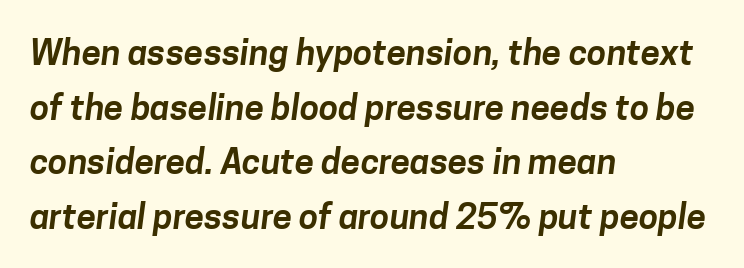
{"serif": "no", "width": "normal", "stroke_contrast": "low", "x_height": "medium", "monospaced": "no", "underline": "no", "align": "left", "line_spacing": "normal", "line_spacing_ratio": 1.56, "letter_spacing": "normal", "letter_spacing_em": 0.0, "glyph_px": 35}
